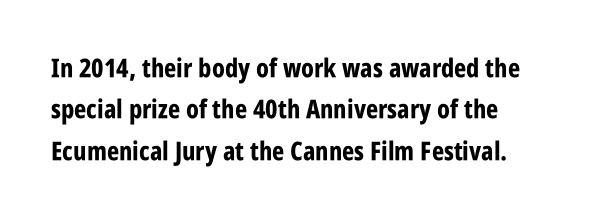
Q: Is the text bold? A: Yes.
Q: Is the text italic (slanted)? A: No, it is upright.
Q: Is the text underlined? A: No.
Q: How is the paragraph aligned? A: Left-aligned.
Q: Is the spacing between letters normal or unusually wide? A: Normal.
Q: Is the spacing between lines tight, normal or loose? A: Normal.
